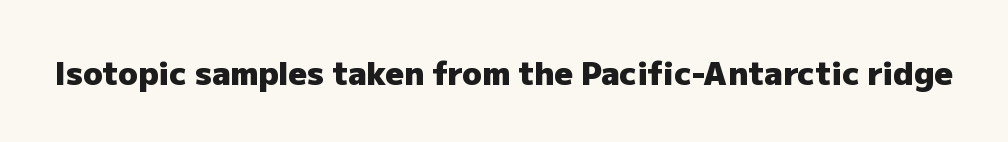
Q: Is the text bold? A: Yes.
Q: Is the text italic (slanted)? A: No, it is upright.
Q: Is the typeface a serif or a sans-serif typeface? A: Sans-serif.
Q: Is the text underlined? A: No.
Q: Is the spacing between letters normal or unusually wide? A: Normal.
Q: Width (condensed, normal, or wide)? A: Normal.
Q: Stroke contrast? A: Low.
Q: x-height? A: Medium.
Q: Monospaced? A: No.
